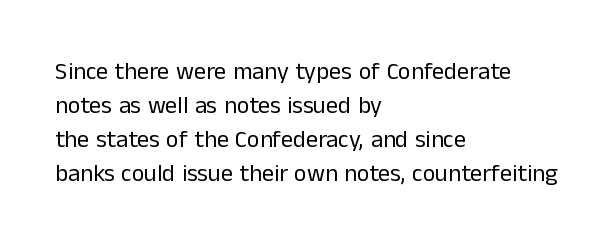
Q: Is the text bold? A: No.
Q: Is the text italic (slanted)? A: No, it is upright.
Q: Is the text underlined? A: No.
Q: How is the paragraph aligned? A: Left-aligned.
Q: Is the spacing between letters normal or unusually wide? A: Normal.
Q: Is the spacing between lines tight, normal or loose? A: Normal.
